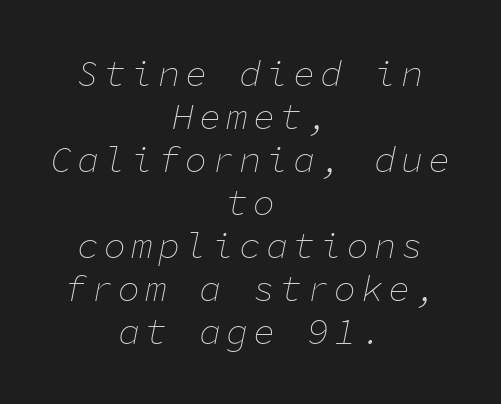
The image shows 37 px thin type, italic (leaning right), monospaced; set centered, line spacing 1.16x, not underlined; low stroke contrast and a medium x-height.
